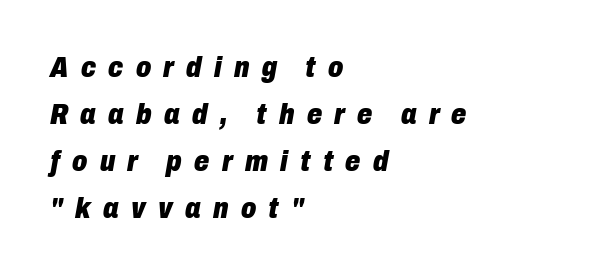
The image shows 30 px heavy, condensed type, italic (leaning right); set left-aligned, normal line spacing (1.57x), unusually wide letter spacing (+0.41 em), not underlined; low stroke contrast and a medium x-height.
